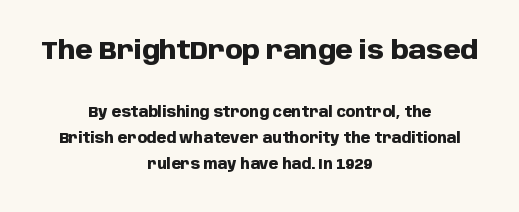
{"italic": "no", "bold": "yes", "underline": "no", "align": "center", "line_spacing_ratio": 1.84, "letter_spacing": "normal", "letter_spacing_em": 0.0, "larger_block": "first", "size_ratio": 1.79, "glyph_px": 25}
